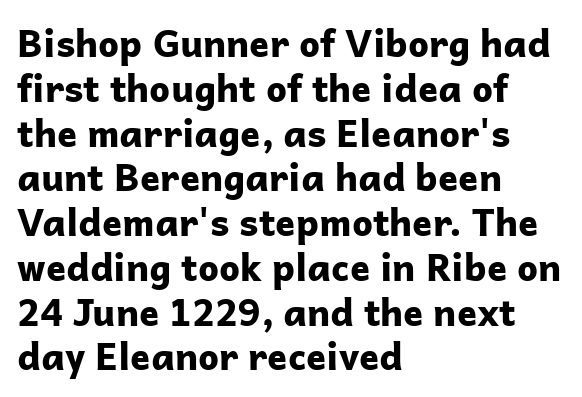
The image shows 37 px bold sans-serif type, upright; set left-aligned, line spacing 1.21x, normal letter spacing, not underlined; low stroke contrast and a medium x-height.
